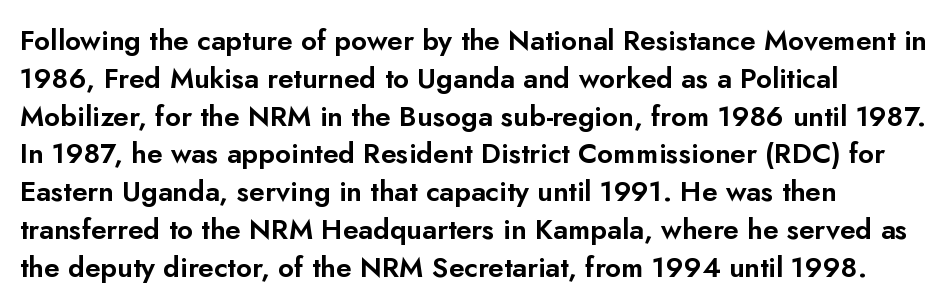
Q: Is the text italic (slanted)? A: No, it is upright.
Q: Is the typeface a serif or a sans-serif typeface? A: Sans-serif.
Q: Is the text underlined? A: No.
Q: How is the paragraph aligned? A: Left-aligned.
Q: Is the spacing between letters normal or unusually wide? A: Normal.
Q: Is the spacing between lines tight, normal or loose? A: Normal.
Q: Width (condensed, normal, or wide)? A: Normal.
Q: Stroke contrast? A: Low.
Q: x-height? A: Small.
Q: Monospaced? A: No.
